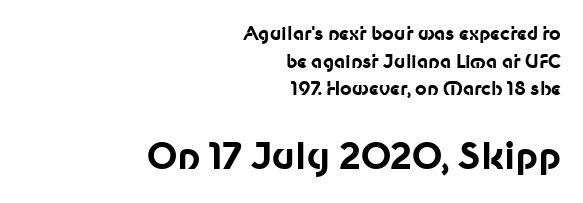
{"serif": "no", "italic": "no", "bold": "yes", "weight": "bold", "width": "normal", "stroke_contrast": "low", "x_height": "medium", "monospaced": "no", "underline": "no", "align": "right", "line_spacing": "normal", "line_spacing_ratio": 1.53, "letter_spacing": "normal", "letter_spacing_em": 0.0, "larger_block": "second", "size_ratio": 2.0, "glyph_px": 36}
